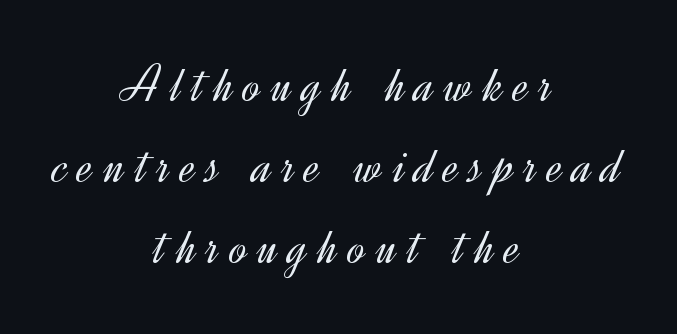
{"serif": "no", "bold": "no", "weight": "light", "width": "normal", "x_height": "small", "monospaced": "no", "underline": "no", "align": "center", "line_spacing": "normal", "line_spacing_ratio": 1.53, "letter_spacing": "wide", "letter_spacing_em": 0.2, "glyph_px": 53}
